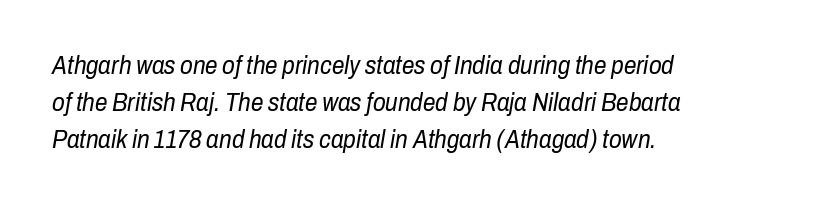
The image shows 25 px text type, italic (leaning right); set left-aligned, normal line spacing (1.49x), normal letter spacing, not underlined.
